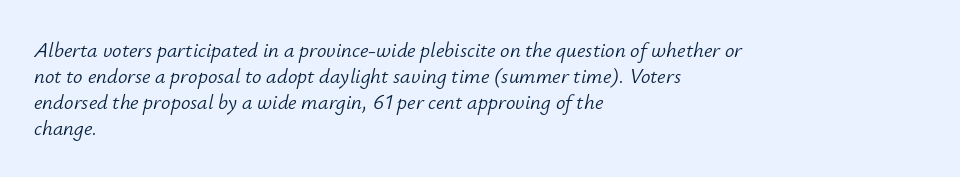
The font's italic variant was chosen for this text. Decoration check: the copy has no underline. The font sits on the lighter half of the weight spectrum, regular included. The ragged edge is on the right, which tells us the setting is flush left. The rendering keeps characters at their native spacing.
